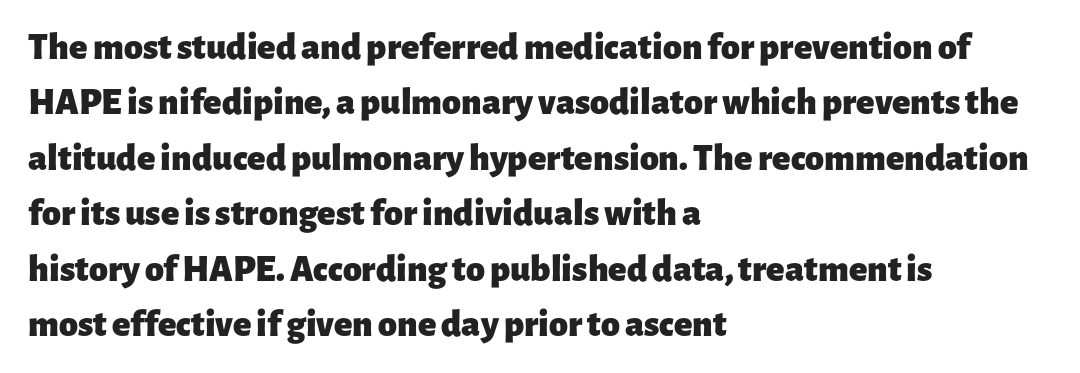
Q: Is the text bold? A: Yes.
Q: Is the text italic (slanted)? A: No, it is upright.
Q: Is the typeface a serif or a sans-serif typeface? A: Sans-serif.
Q: Is the text underlined? A: No.
Q: How is the paragraph aligned? A: Left-aligned.
Q: Is the spacing between letters normal or unusually wide? A: Normal.
Q: Is the spacing between lines tight, normal or loose? A: Normal.
Q: Width (condensed, normal, or wide)? A: Normal.
Q: Stroke contrast? A: Low.
Q: x-height? A: Medium.
Q: Monospaced? A: No.
